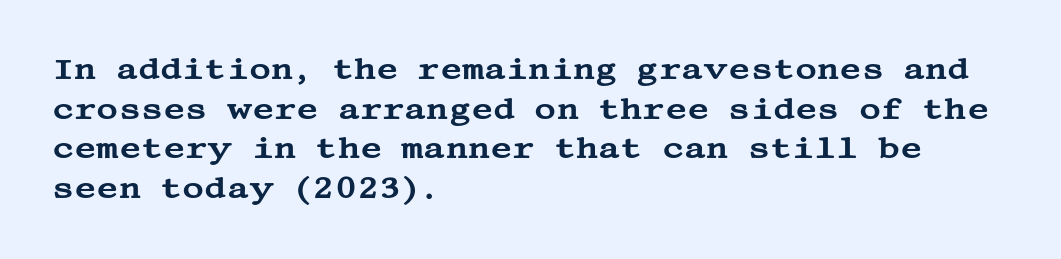
The image shows 30 px wide serif type, upright; set left-aligned, normal line spacing (1.32x), normal letter spacing, not underlined; medium stroke contrast and a large x-height.
